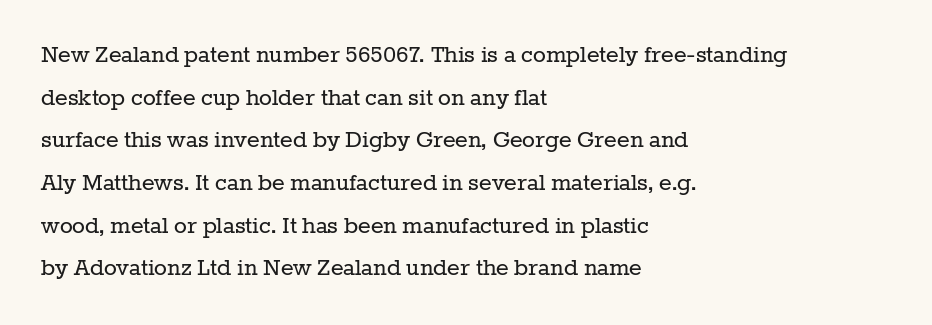
The ragged edge is on the right, which tells us the setting is flush left. Vertical strokes here are truly vertical. Heaviness? Minimal to ordinary, like unemphasized prose. Lines of text with bare space underneath.
